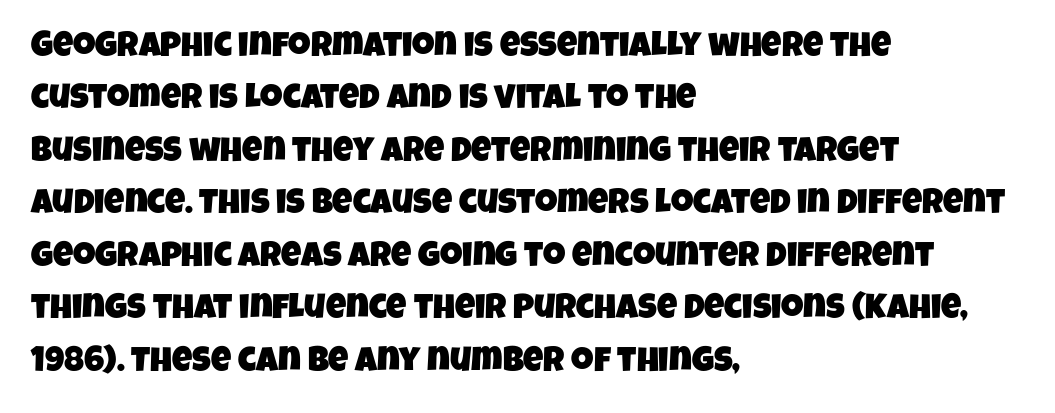
The image shows 35 px condensed sans-serif type; set left-aligned, normal line spacing (1.5x), normal letter spacing, not underlined; low stroke contrast and a large x-height.
